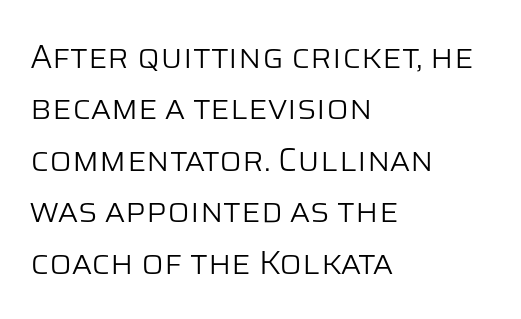
The image shows 33 px light sans-serif type, upright; set left-aligned, normal line spacing (1.56x), normal letter spacing, not underlined; low stroke contrast and a large x-height.
